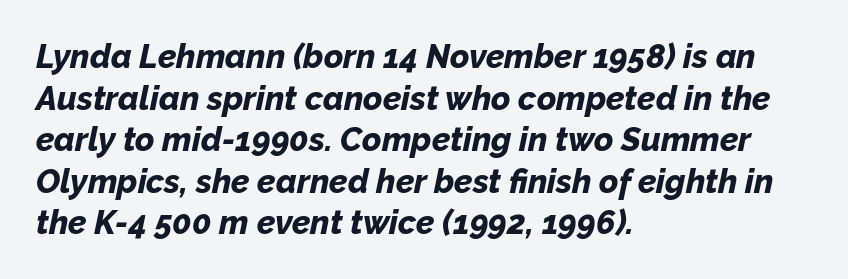
{"italic": "yes", "lean": "right", "slant_degrees": 12, "bold": "yes", "weight": "bold", "width": "normal", "stroke_contrast": "low", "x_height": "medium", "monospaced": "no", "underline": "no", "align": "left", "line_spacing": "normal", "line_spacing_ratio": 1.26, "letter_spacing": "normal", "letter_spacing_em": 0.0, "glyph_px": 33}
